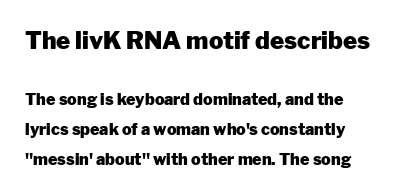
The letters stand straight up with perfectly vertical stems. Caption: bold face, heavy strokes. Default kerning and tracking; the words read as compact shapes. The block sitting higher on the canvas is the one with enlarged characters. Does the copy run flush right? No — it runs flush left.
